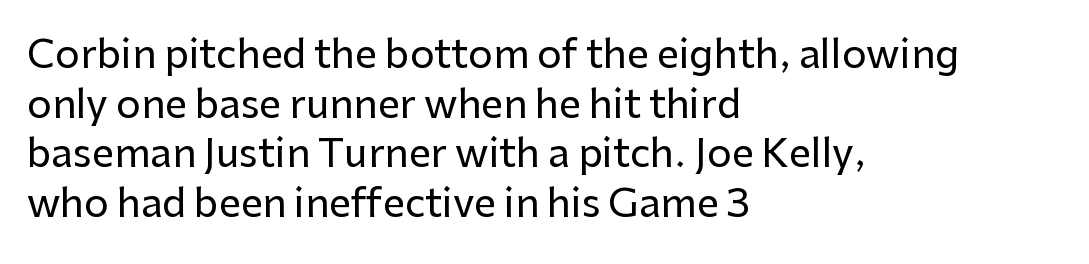
Lines of text with bare space underneath. A roman cut, with each character standing at attention. This block has exactly the height ordinary leading produces. The compositor pushed each line to the left boundary. Default kerning and tracking; the words read as compact shapes.
